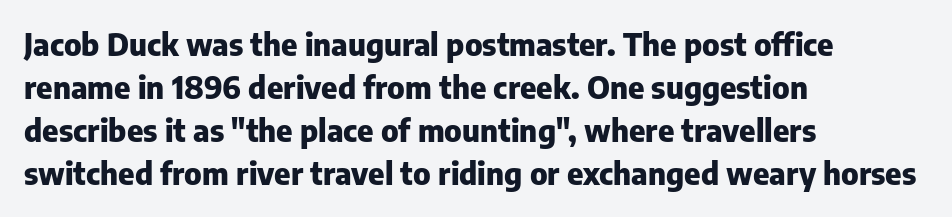
The image shows 31 px heavy sans-serif type, upright; set left-aligned, normal line spacing (1.39x), normal letter spacing, not underlined; low stroke contrast and a medium x-height.
